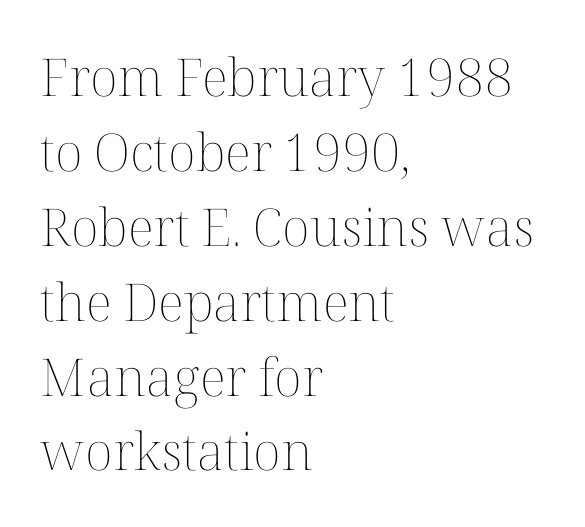
Nobody touched the tracking dial on this one. Each line starts at the same left margin while the right side varies. Any mark beneath the type? The region is blank. Stroke thickness stays within the range of a standard reading face or lighter.
